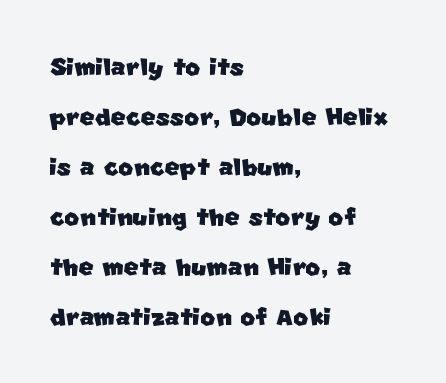
Q: Is the typeface a serif or a sans-serif typeface? A: Sans-serif.
Q: Is the text underlined? A: No.
Q: How is the paragraph aligned? A: Left-aligned.
Q: Is the spacing between letters normal or unusually wide? A: Normal.
Q: Is the spacing between lines tight, normal or loose? A: Normal.
Q: Width (condensed, normal, or wide)? A: Normal.
Q: Stroke contrast? A: Low.
Q: x-height? A: Large.
Q: Monospaced? A: No.
